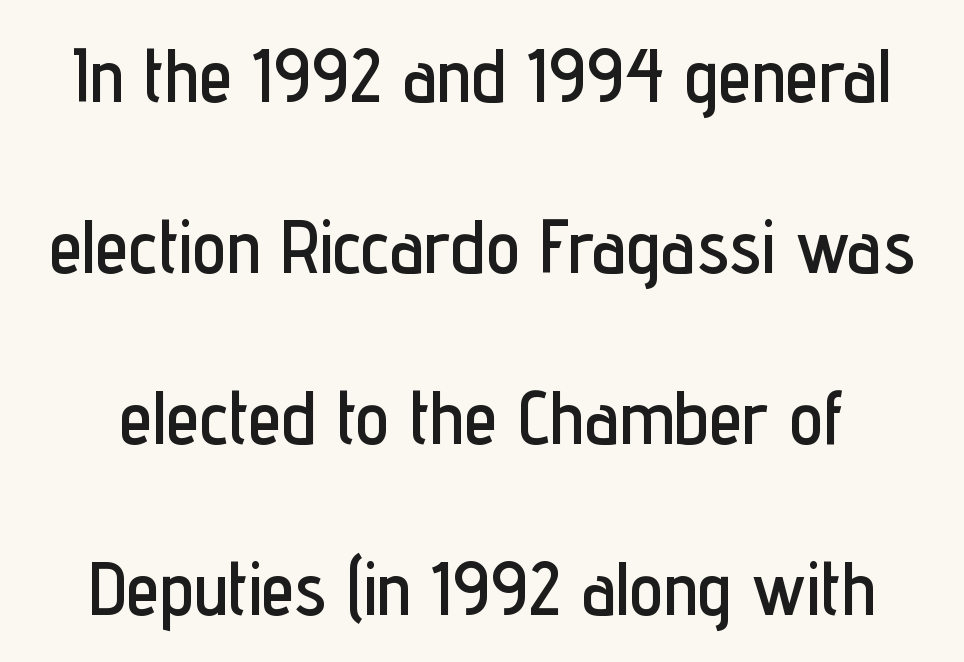
{"serif": "no", "italic": "no", "width": "condensed", "stroke_contrast": "low", "x_height": "medium", "monospaced": "no", "underline": "no", "line_spacing": "loose", "line_spacing_ratio": 2.28, "letter_spacing": "normal", "letter_spacing_em": 0.0, "glyph_px": 75}
